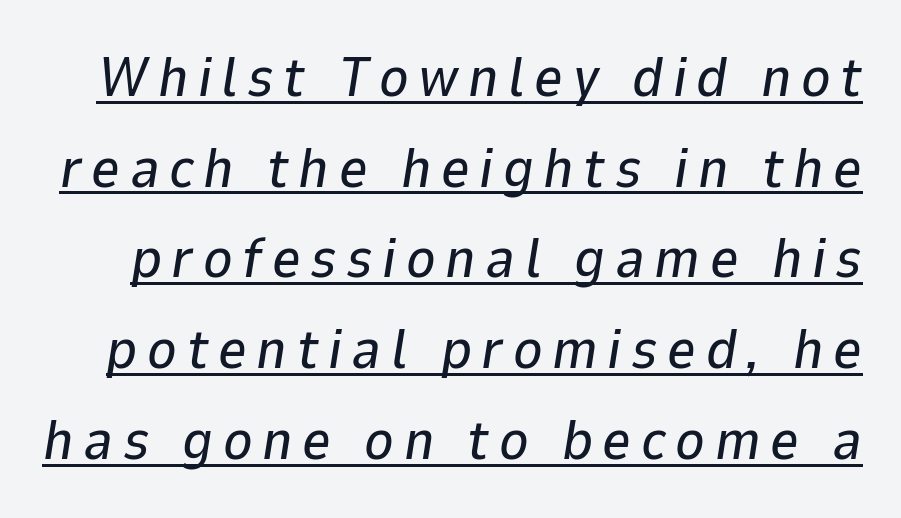
{"italic": "yes", "lean": "right", "slant_degrees": 9, "width": "normal", "stroke_contrast": "low", "x_height": "medium", "monospaced": "no", "underline": "yes", "line_spacing": "normal", "line_spacing_ratio": 1.62, "glyph_px": 56}
